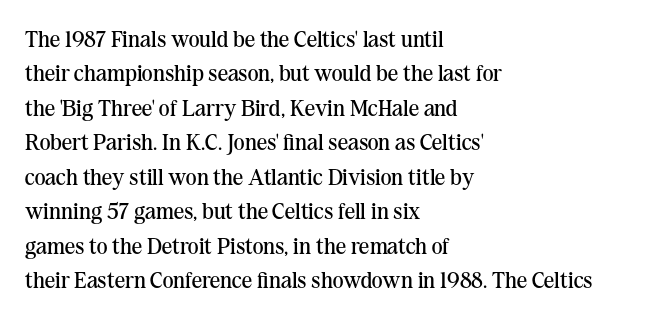
The image shows 23 px text type, upright; set left-aligned, normal line spacing (1.5x), normal letter spacing, not underlined.
